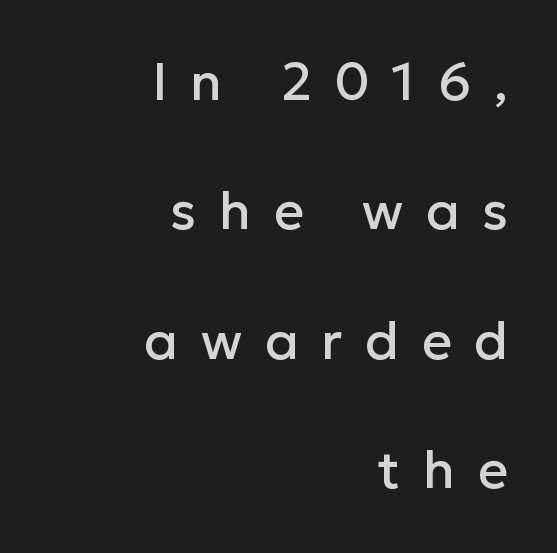
All the whitespace from short lines collects on the left. In terms of letterspacing, this is a distinctly airy, spread setting. The leading is generous, giving the passage an open texture. Character widths vary here, with narrow letters taking less room than wide ones. Grotesque or geometric, the face here clearly has no serifs.
